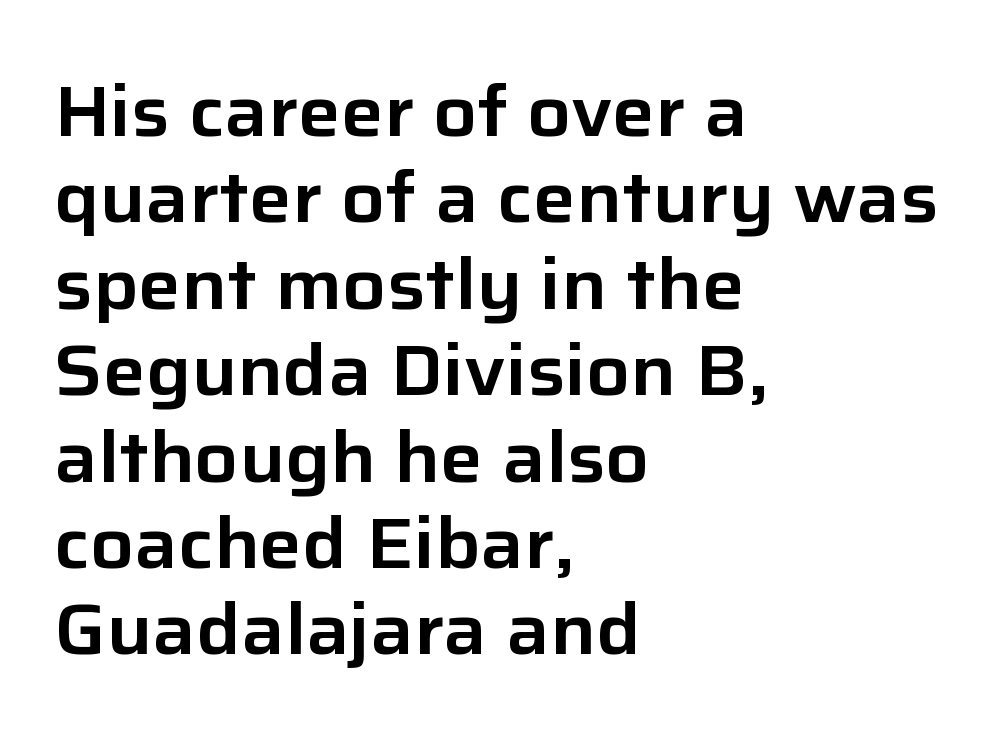
The image shows 72 px sans-serif type, upright; set left-aligned, line spacing 1.2x, normal letter spacing, not underlined; low stroke contrast and a medium x-height.
